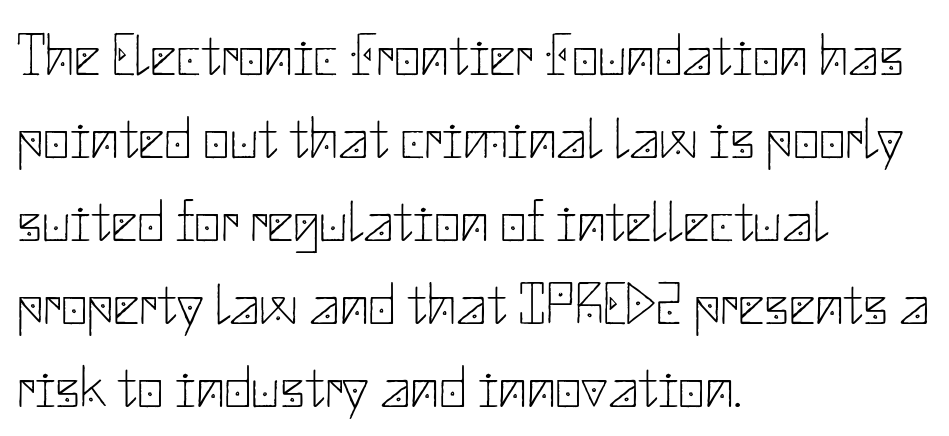
Any mark beneath the type? The region is blank. The typesetter chose a ragged-right arrangement here. The designer went with a sans here, leaving each stem footless. Line spacing here is normal.
